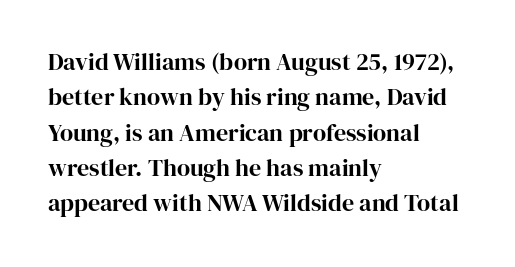
The passage shown stacks its lines at a standard gap. No extra tracking has been applied to these lines. Compared with a centered layout, this one pins lines to the left instead. The area under the type is left untouched. When letters stand straight like this, we call the style roman or upright.
